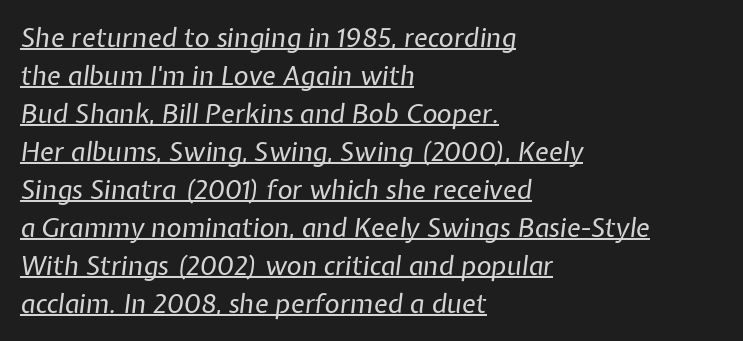
This rendering uses left alignment, leaving the right contour irregular. Ink coverage per letter is moderate at most. Designer's note — italics engaged. Glance below the letters and you will spot a drawn line. Characters follow at the spacing the type designer built in. Does the leading feel generous? No, just average.
